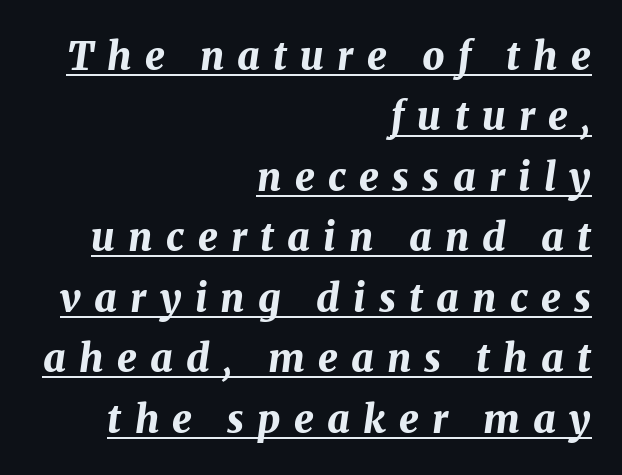
Q: Is the text bold? A: Yes.
Q: Is the text italic (slanted)? A: Yes, it leans right by about 8 degrees.
Q: Is the text underlined? A: Yes.
Q: How is the paragraph aligned? A: Right-aligned.
Q: Is the spacing between letters normal or unusually wide? A: Unusually wide.
Q: Is the spacing between lines tight, normal or loose? A: Normal.
Q: Width (condensed, normal, or wide)? A: Normal.
Q: Stroke contrast? A: Medium.
Q: x-height? A: Medium.
Q: Monospaced? A: No.
